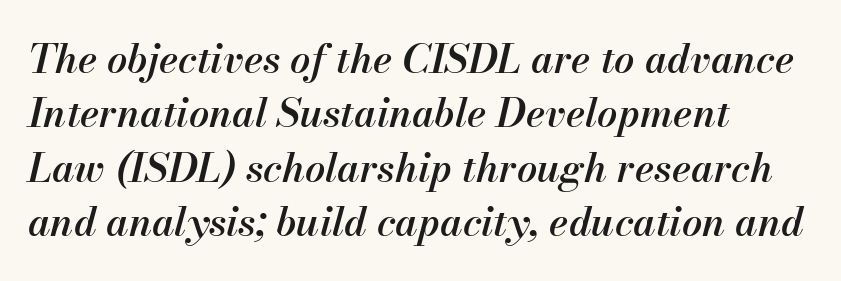
Horizontally, the lines are justified to the leading edge only. Quick note: italic. Summary of vertical rhythm: regular, with standard interline spacing. This is the in-between weight designers call semibold or demi. These lines are rendered in a variable-pitch font. Clear beneath every line of the passage.
